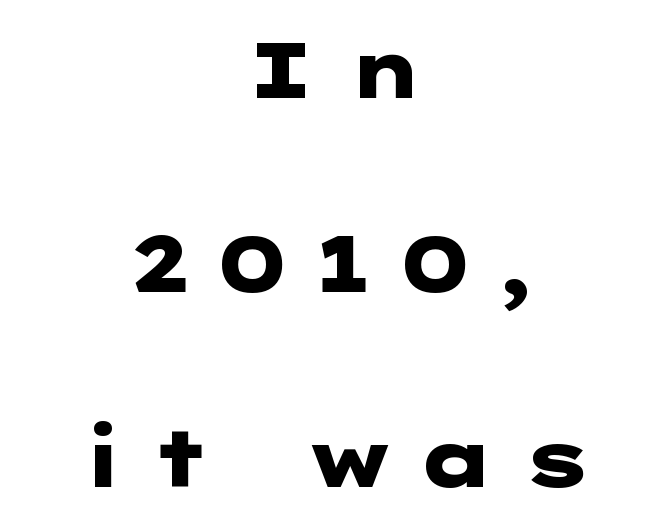
The image shows 79 px heavy, wide sans-serif type, upright; set centered, loose line spacing (2.46x), unusually wide letter spacing (+0.3 em), not underlined; low stroke contrast and a medium x-height.
